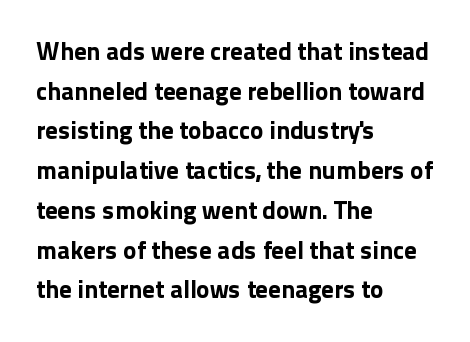
The image shows 25 px bold type, upright; set left-aligned, normal line spacing (1.59x), normal letter spacing, not underlined.
